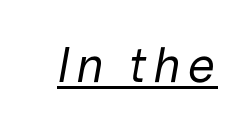
The face used here appears with an underline applied. Is the type heavy? It reads as light-to-regular instead. Observe the lean: these are italic letterforms. The face used here is proportionally spaced, like ordinary book or web type.
